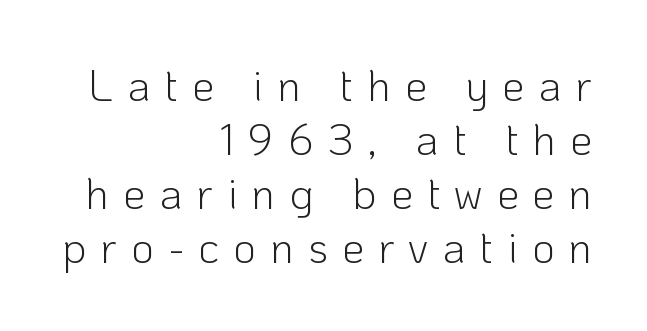
{"serif": "no", "italic": "no", "bold": "no", "weight": "light", "width": "normal", "stroke_contrast": "low", "x_height": "medium", "monospaced": "no", "underline": "no", "align": "right", "line_spacing_ratio": 1.23, "letter_spacing": "wide", "letter_spacing_em": 0.32, "glyph_px": 44}
